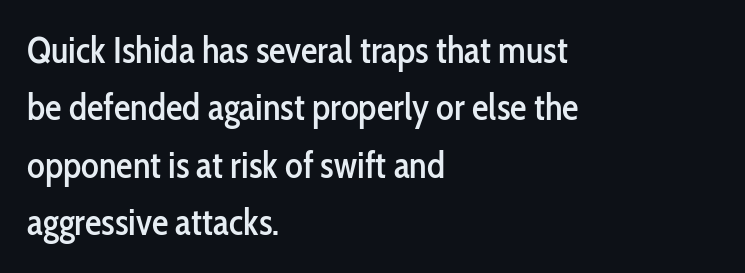
The image shows 37 px condensed sans-serif type, upright; set left-aligned, normal line spacing (1.55x), normal letter spacing, not underlined; low stroke contrast and a medium x-height.
